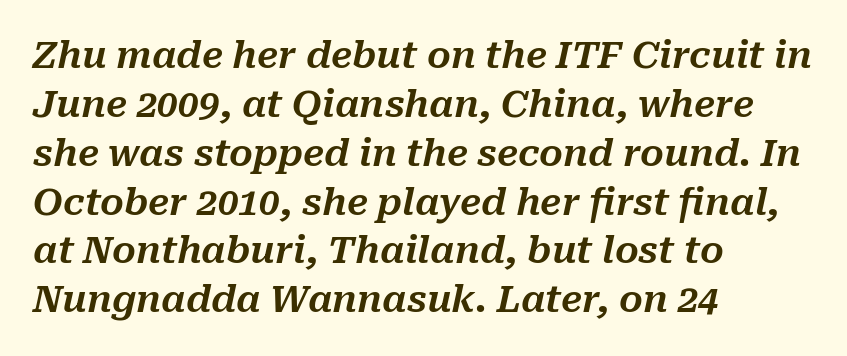
Students, note that the glyphs here touch the page at normal intervals. Descenders hang freely into open space. Yep, that's italic — everything's leaning. Looks like regular typesetting: each glyph gets only the width it needs.
